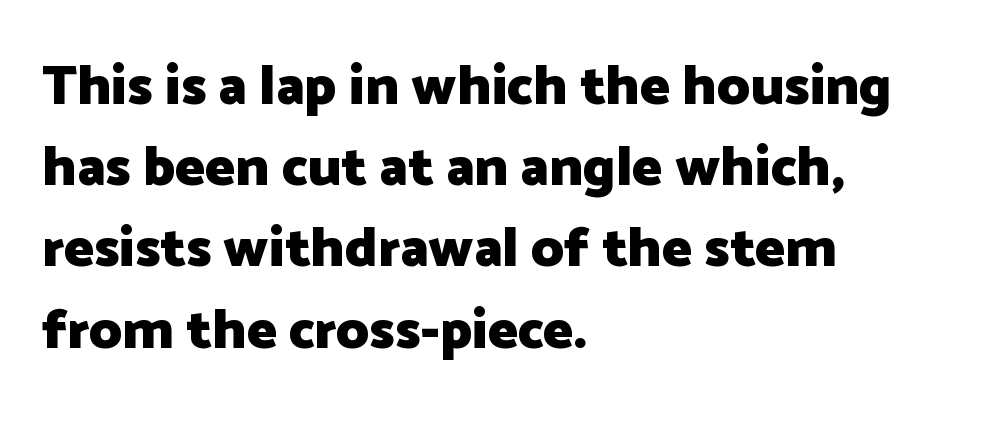
The image shows 56 px heavy sans-serif type, upright; set left-aligned, normal line spacing (1.45x), normal letter spacing, not underlined; low stroke contrast and a medium x-height.
